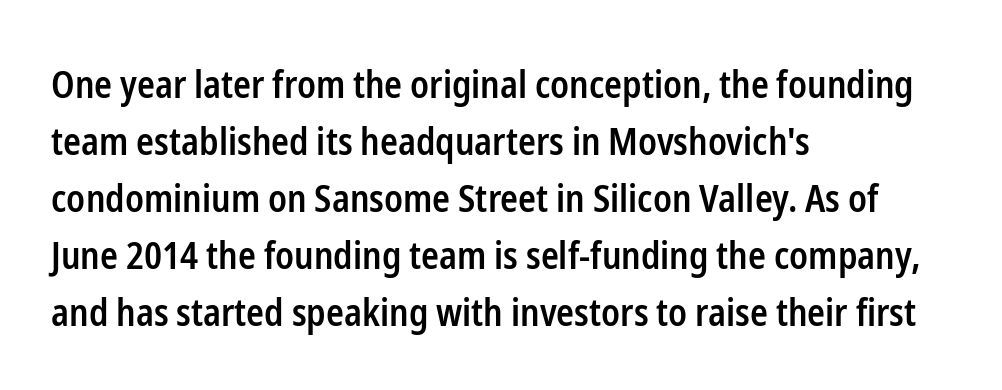
Tracking here is standard; glyphs follow each other at the usual distance. Emphasis by weight is partial: semibold. A classic flush-left, rag-right setting is used for this passage. Looks like regular typesetting: each glyph gets only the width it needs.
